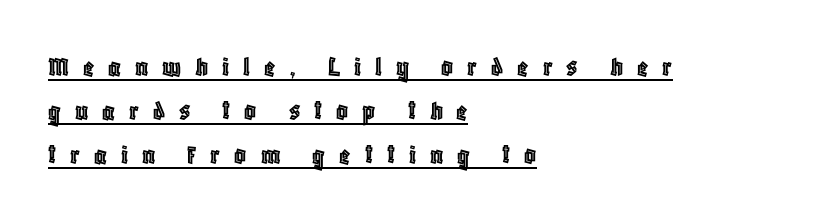
Q: Is the text italic (slanted)? A: No, it is upright.
Q: Is the text underlined? A: Yes.
Q: How is the paragraph aligned? A: Left-aligned.
Q: Is the spacing between letters normal or unusually wide? A: Unusually wide.
Q: Is the spacing between lines tight, normal or loose? A: Normal.
Q: Width (condensed, normal, or wide)? A: Condensed.
Q: x-height? A: Large.
Q: Monospaced? A: No.
